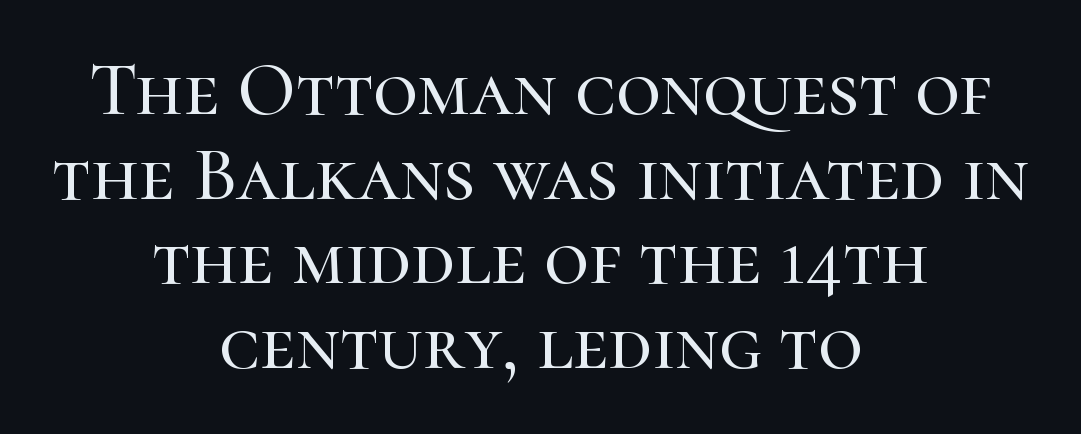
Q: Is the text italic (slanted)? A: No, it is upright.
Q: Is the typeface a serif or a sans-serif typeface? A: Serif.
Q: Is the text underlined? A: No.
Q: How is the paragraph aligned? A: Centered.
Q: Is the spacing between letters normal or unusually wide? A: Normal.
Q: Is the spacing between lines tight, normal or loose? A: Tight.
Q: Width (condensed, normal, or wide)? A: Normal.
Q: Stroke contrast? A: High.
Q: x-height? A: Medium.
Q: Monospaced? A: No.
